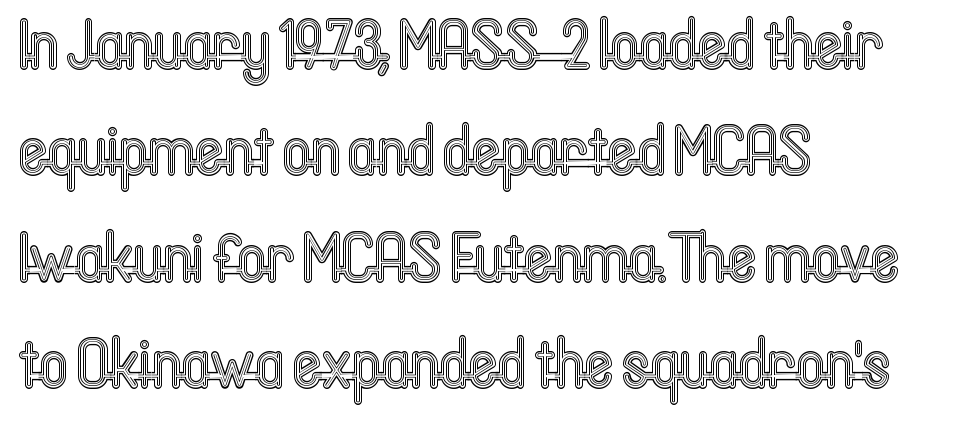
Q: Is the text italic (slanted)? A: No, it is upright.
Q: Is the text underlined? A: No.
Q: How is the paragraph aligned? A: Left-aligned.
Q: Is the spacing between letters normal or unusually wide? A: Normal.
Q: Is the spacing between lines tight, normal or loose? A: Normal.
Q: Width (condensed, normal, or wide)? A: Condensed.
Q: x-height? A: Medium.
Q: Monospaced? A: No.
